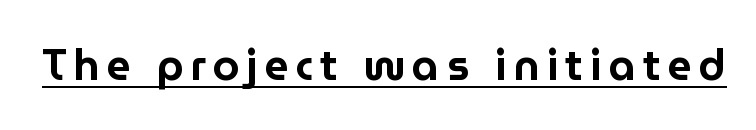
Q: Is the text italic (slanted)? A: No, it is upright.
Q: Is the typeface a serif or a sans-serif typeface? A: Sans-serif.
Q: Is the text underlined? A: Yes.
Q: Width (condensed, normal, or wide)? A: Normal.
Q: Stroke contrast? A: Low.
Q: x-height? A: Medium.
Q: Monospaced? A: No.
